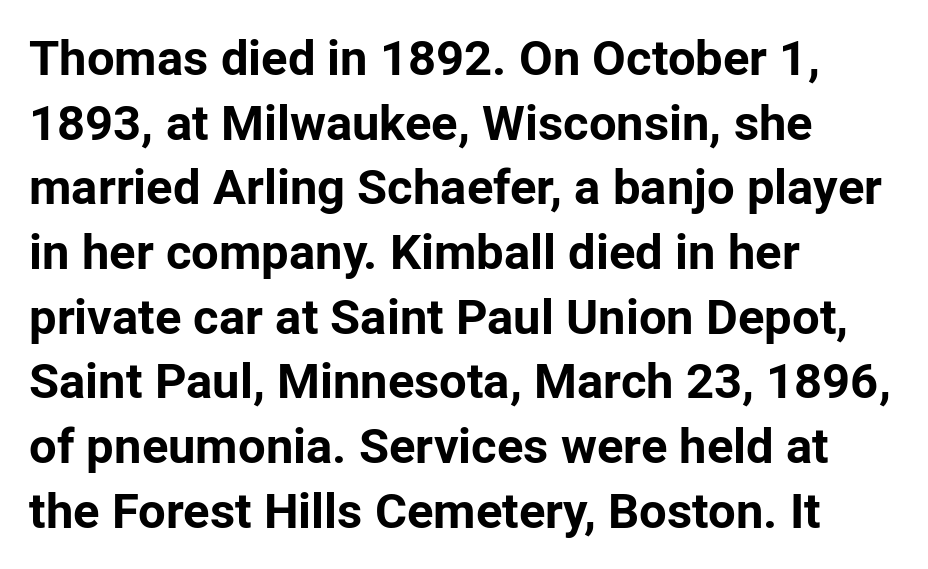
Italic? Not at all — the glyphs are vertical. Words appear dense and cohesive because spacing is normal. Check under the words: just untouched page. Each letter keeps its own natural width here, so spacing adapts to shape.
